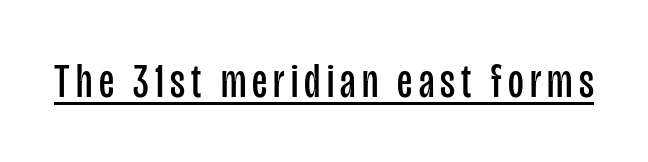
The glyphs are accompanied by a horizontal stroke just below them. A quiet, ordinary-to-light weight characterises the typeface. Every character sits straight up, as roman type does. The passage shown is typed in a proportional face where columns would drift.
